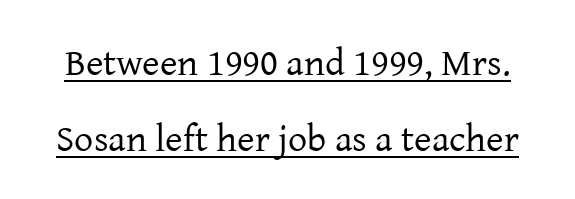
Q: Is the text bold? A: No.
Q: Is the text italic (slanted)? A: No, it is upright.
Q: Is the typeface a serif or a sans-serif typeface? A: Serif.
Q: Is the text underlined? A: Yes.
Q: Is the spacing between letters normal or unusually wide? A: Normal.
Q: Is the spacing between lines tight, normal or loose? A: Loose.
Q: Width (condensed, normal, or wide)? A: Normal.
Q: Stroke contrast? A: Low.
Q: x-height? A: Medium.
Q: Monospaced? A: No.
